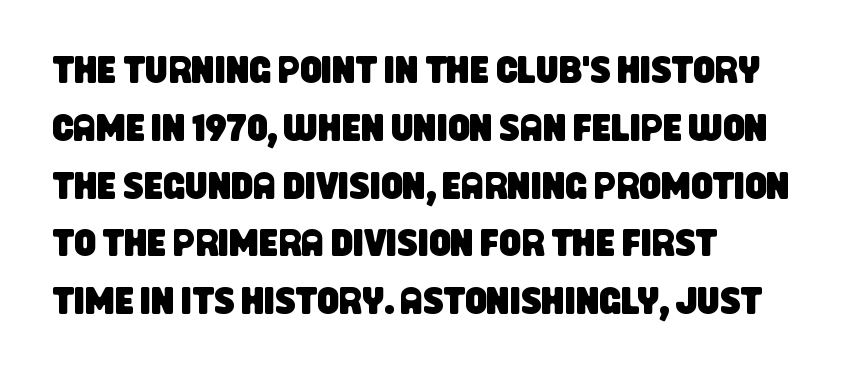
Is the letter spacing exaggerated? No — it looks like the ordinary default. Evenly set lines give the paragraph a standard silhouette. The zone under the glyphs is completely vacant. Looks like regular typesetting: each glyph gets only the width it needs. This sample uses a sans-serif face.
